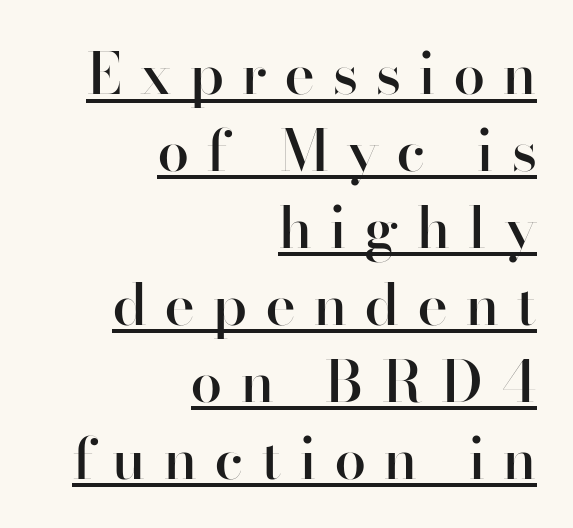
Q: Is the text bold? A: Semi-bold.
Q: Is the text italic (slanted)? A: No, it is upright.
Q: Is the typeface a serif or a sans-serif typeface? A: Sans-serif.
Q: Is the text underlined? A: Yes.
Q: How is the paragraph aligned? A: Right-aligned.
Q: Is the spacing between letters normal or unusually wide? A: Unusually wide.
Q: Is the spacing between lines tight, normal or loose? A: Normal.
Q: Width (condensed, normal, or wide)? A: Normal.
Q: Stroke contrast? A: High.
Q: x-height? A: Small.
Q: Monospaced? A: No.
